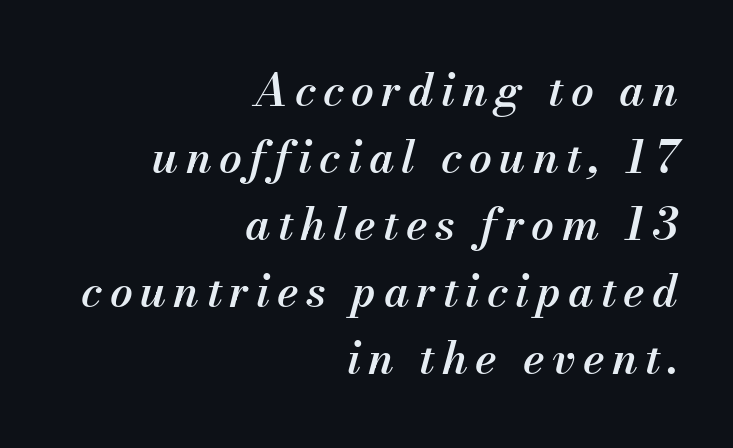
{"italic": "yes", "lean": "right", "slant_degrees": 13, "bold": "semi", "weight": "semibold", "width": "normal", "stroke_contrast": "medium", "x_height": "small", "monospaced": "no", "underline": "no", "align": "right", "line_spacing": "normal", "line_spacing_ratio": 1.49, "glyph_px": 45}
